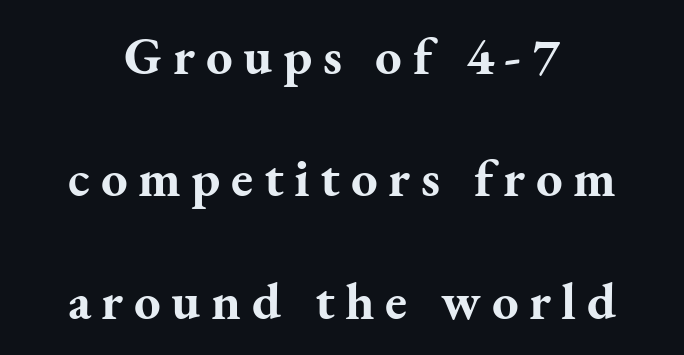
Proportional: the letters do not fall into vertical columns. The vertical gap from one line to the next is large. The characters display serif detailing at their extremities. Which margin do the lines hug? Neither — every line sits in the middle. These lines were composed using upright roman letters.
